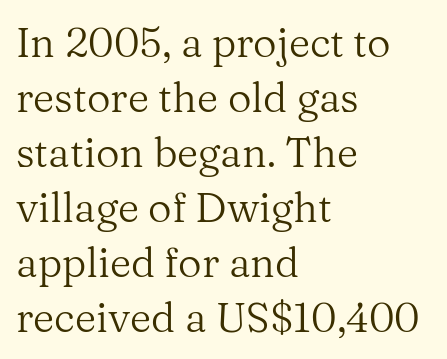
The image shows 41 px regular-weight serif type, upright; set left-aligned, normal line spacing (1.34x), normal letter spacing, not underlined; medium stroke contrast and a medium x-height.
